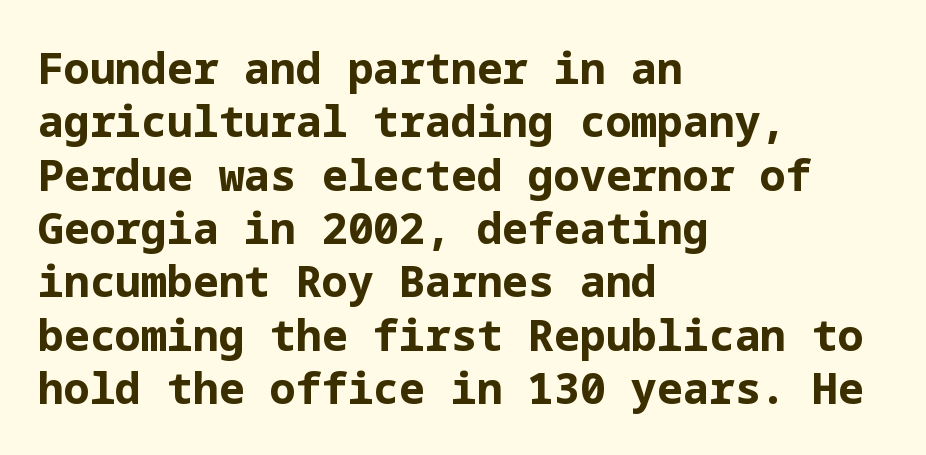
The image shows 43 px bold sans-serif type, upright; set left-aligned, line spacing 1.24x, normal letter spacing, not underlined; low stroke contrast and a medium x-height.
